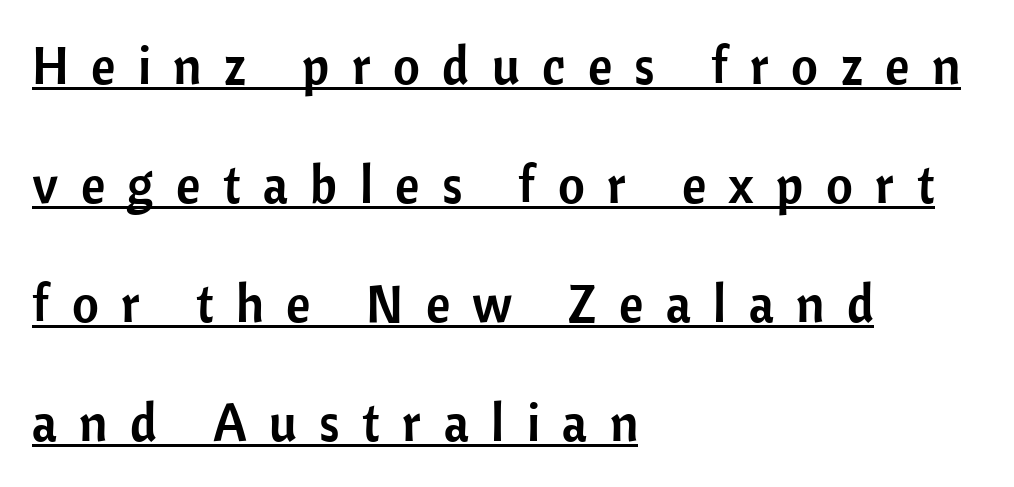
Q: Is the text italic (slanted)? A: No, it is upright.
Q: Is the typeface a serif or a sans-serif typeface? A: Sans-serif.
Q: Is the text underlined? A: Yes.
Q: How is the paragraph aligned? A: Left-aligned.
Q: Is the spacing between letters normal or unusually wide? A: Unusually wide.
Q: Is the spacing between lines tight, normal or loose? A: Loose.
Q: Width (condensed, normal, or wide)? A: Normal.
Q: Stroke contrast? A: Low.
Q: x-height? A: Medium.
Q: Monospaced? A: No.
